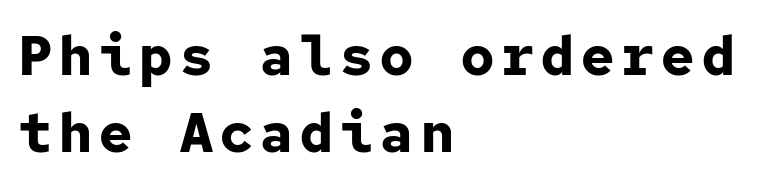
The area under the type is left untouched. Type style note: lacks serifs. Caption: multi-line text, flush left, ragged right. Regular leading.
